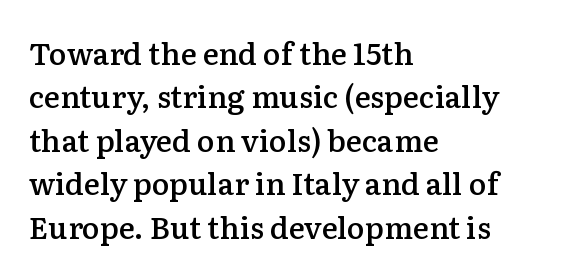
Is the type bold? Partly — it's a semibold, heavier than regular but not fully bold. The type sits square on the baseline with zero lean. These lines keep a tight, regular rhythm from letter to letter. Unlike a clean sans, this face finishes its strokes with serifs. Here the designer chose a conventional face with non-uniform glyph widths. This rendering uses left alignment, leaving the right contour irregular.
